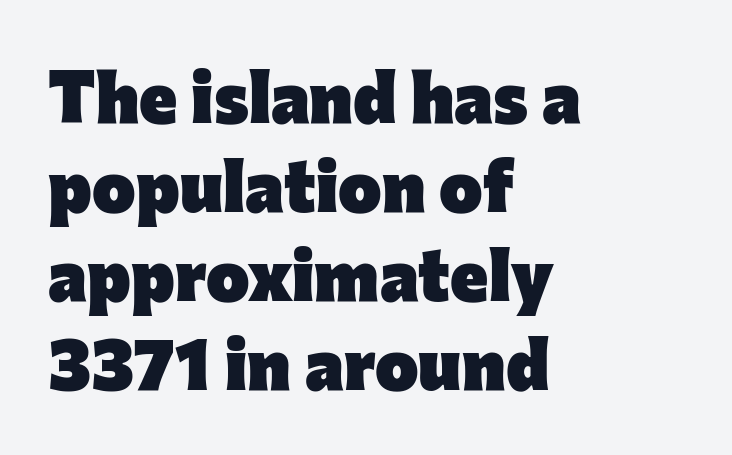
Q: Is the text bold? A: Yes.
Q: Is the text italic (slanted)? A: No, it is upright.
Q: Is the typeface a serif or a sans-serif typeface? A: Sans-serif.
Q: Is the text underlined? A: No.
Q: How is the paragraph aligned? A: Left-aligned.
Q: Is the spacing between letters normal or unusually wide? A: Normal.
Q: Width (condensed, normal, or wide)? A: Normal.
Q: Stroke contrast? A: Low.
Q: x-height? A: Medium.
Q: Monospaced? A: No.
